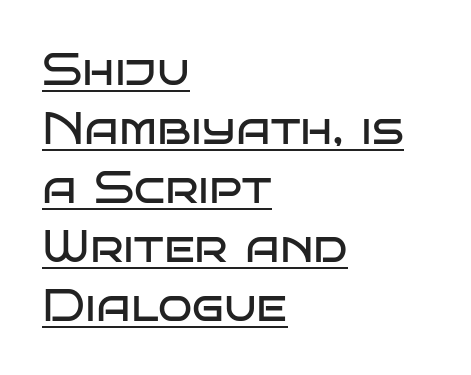
{"serif": "no", "italic": "no", "bold": "no", "weight": "regular", "width": "wide", "stroke_contrast": "low", "x_height": "large", "monospaced": "no", "underline": "yes", "align": "left", "line_spacing": "normal", "line_spacing_ratio": 1.31, "letter_spacing": "normal", "letter_spacing_em": 0.0, "glyph_px": 45}
